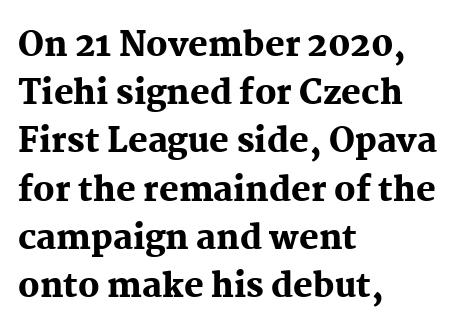
The image shows 33 px heavy serif type, upright; set left-aligned, normal line spacing (1.46x), normal letter spacing, not underlined; medium stroke contrast and a medium x-height.
